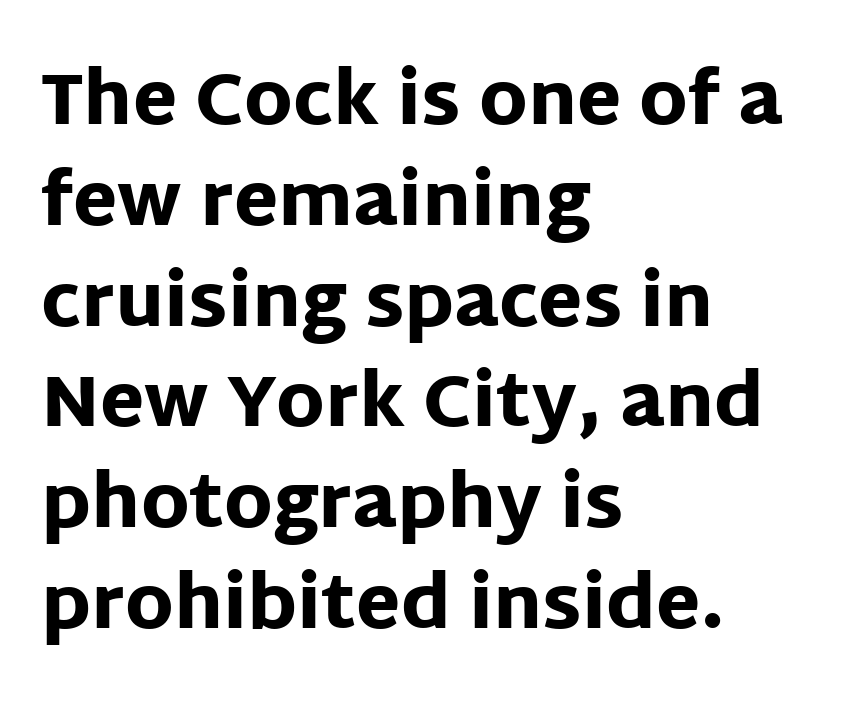
The image shows 72 px heavy sans-serif type, upright; set left-aligned, normal line spacing (1.4x), normal letter spacing, not underlined; low stroke contrast and a large x-height.
